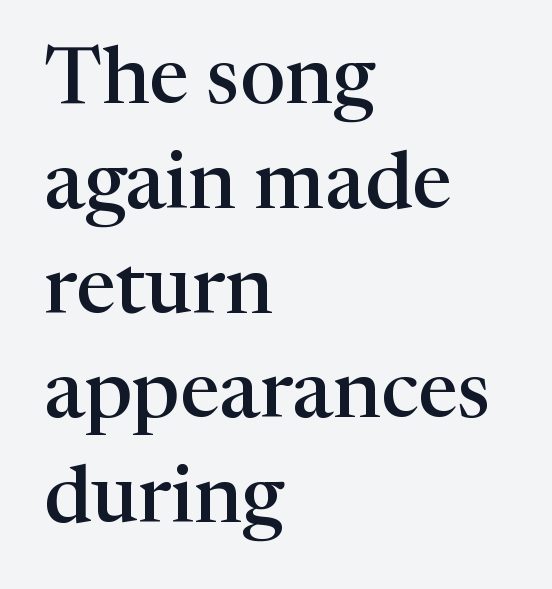
Spacing between characters is what you'd get straight out of the box. Is this a fixed-width face? No — the glyphs have proportional, varying widths. In terms of letterform style, serifs are clearly present. Regarding leading, the lines here are spaced in the standard way. A classic flush-left, rag-right setting is used for this passage. Firm but not heavy-handed strokes: this text is semibold.
